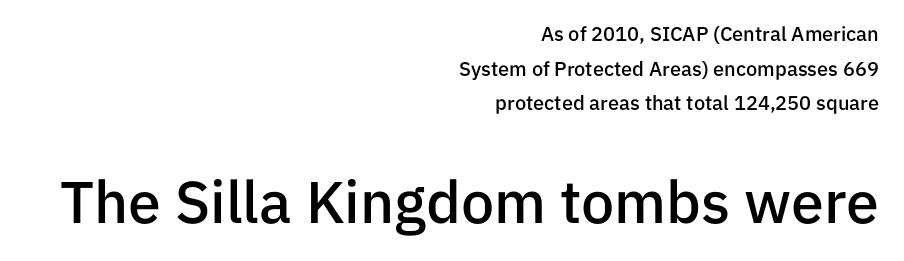
Q: Is the text bold? A: Semi-bold.
Q: Is the text italic (slanted)? A: No, it is upright.
Q: Is the typeface a serif or a sans-serif typeface? A: Sans-serif.
Q: Is the text underlined? A: No.
Q: How is the paragraph aligned? A: Right-aligned.
Q: Is the spacing between letters normal or unusually wide? A: Normal.
Q: Which block of text is set in a larger size, the first (top) or the second (bottom)? A: The second (bottom) one.
Q: Width (condensed, normal, or wide)? A: Normal.
Q: Stroke contrast? A: Low.
Q: x-height? A: Medium.
Q: Monospaced? A: No.
